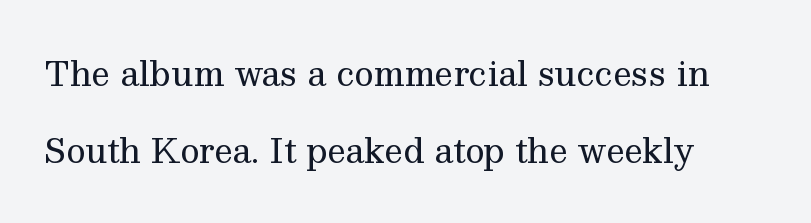
The letters carry serifs — small finishing strokes at the ends of their stems. Line spacing here is loose. Is this a fixed-width face? No — the glyphs have proportional, varying widths. Vertical strokes here are truly vertical.
